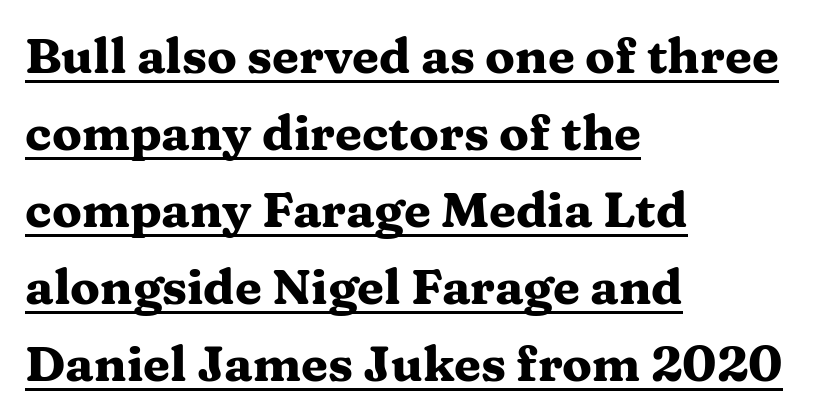
Tracking value appears to be zero — textbook default spacing. A student would call this left alignment; a typographer would say flush left, rag right. You can see a thin bar hugging the bottom of the glyphs. Heavy-handed strokes throughout: this text is bold.
